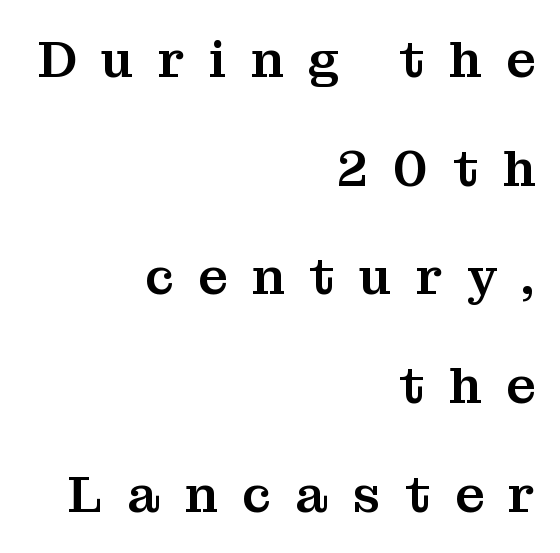
{"serif": "yes", "italic": "no", "width": "normal", "stroke_contrast": "medium", "x_height": "medium", "monospaced": "no", "underline": "no", "align": "right", "line_spacing": "loose", "line_spacing_ratio": 2.09, "letter_spacing": "wide", "letter_spacing_em": 0.47, "glyph_px": 52}
